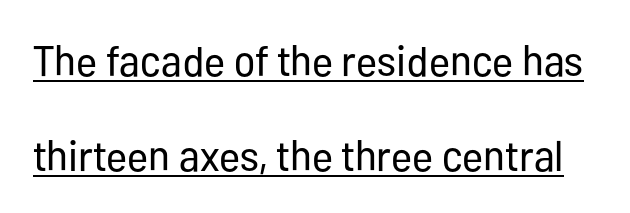
{"serif": "no", "italic": "no", "bold": "no", "weight": "regular", "width": "condensed", "stroke_contrast": "low", "x_height": "medium", "monospaced": "no", "underline": "yes", "line_spacing": "loose", "line_spacing_ratio": 2.2, "letter_spacing": "normal", "letter_spacing_em": 0.0, "glyph_px": 43}
